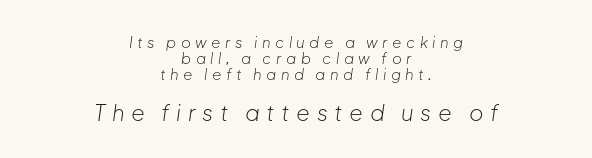
The letterforms stand isolated, each surrounded by extra space. Scale increases going downward across the two blocks. The text carries the slant typical of an italic or oblique font. Unbolded letterforms with no extra heft.
